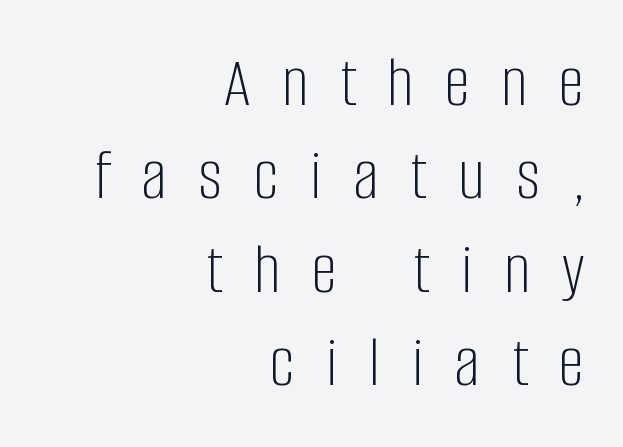
The space between consecutive lines is moderate. Every character sits straight up, as roman type does. Is this a fixed-width face? No — the glyphs have proportional, varying widths. Loose tracking; the words dissolve into strings of separated letters. Look at the bottom of the vertical strokes: they stop flat, with no serifs.
